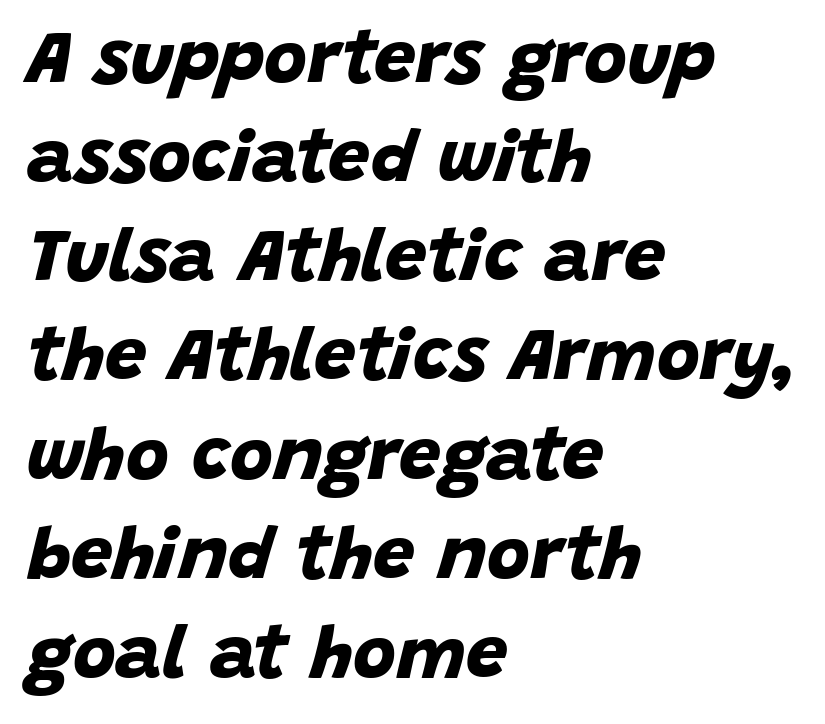
The line texture is even and compact thanks to regular tracking. One glance says typical: line gaps are just what's usual. Chunky letters — that's bold for sure. This sample has the flowing, uneven cadence of proportional lettering.
